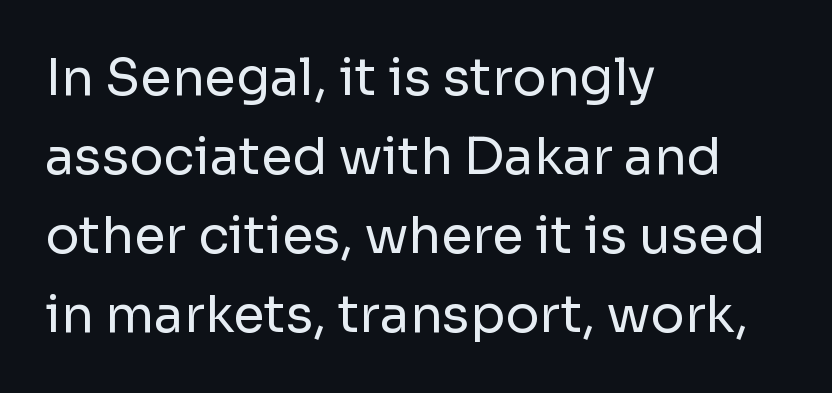
Q: Is the text bold? A: No.
Q: Is the text italic (slanted)? A: No, it is upright.
Q: Is the typeface a serif or a sans-serif typeface? A: Sans-serif.
Q: Is the text underlined? A: No.
Q: How is the paragraph aligned? A: Left-aligned.
Q: Is the spacing between letters normal or unusually wide? A: Normal.
Q: Is the spacing between lines tight, normal or loose? A: Normal.
Q: Width (condensed, normal, or wide)? A: Normal.
Q: Stroke contrast? A: Low.
Q: x-height? A: Medium.
Q: Monospaced? A: No.
